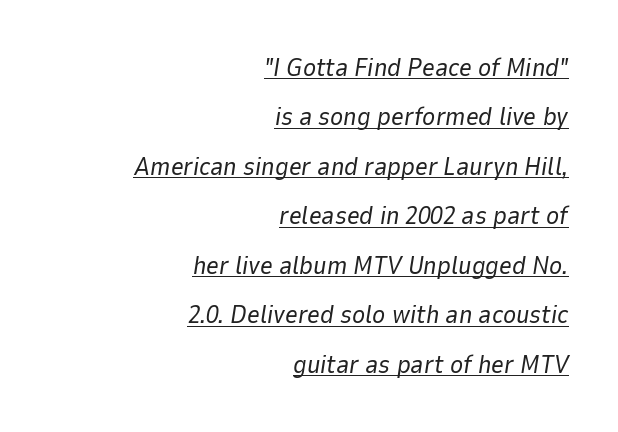
{"italic": "yes", "lean": "right", "slant_degrees": 9, "bold": "no", "underline": "yes", "align": "right", "line_spacing": "loose", "line_spacing_ratio": 1.98, "letter_spacing": "normal", "letter_spacing_em": 0.0, "glyph_px": 25}
